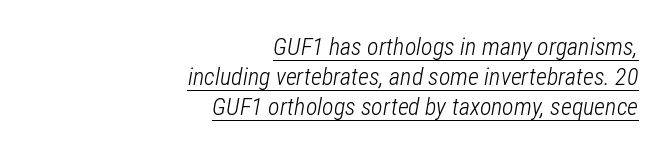
The image shows 24 px text type, italic (leaning right); set right-aligned, normal line spacing (1.25x), normal letter spacing, underlined.
